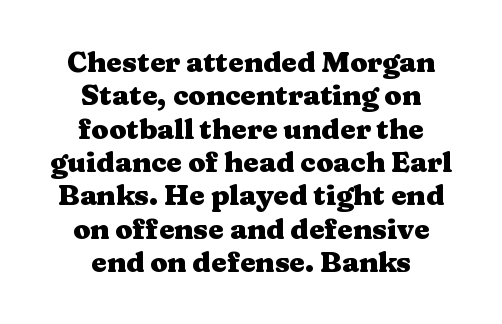
The image shows 28 px heavy, wide serif type, upright; set centered, line spacing 1.19x, normal letter spacing, not underlined; medium stroke contrast and a medium x-height.
